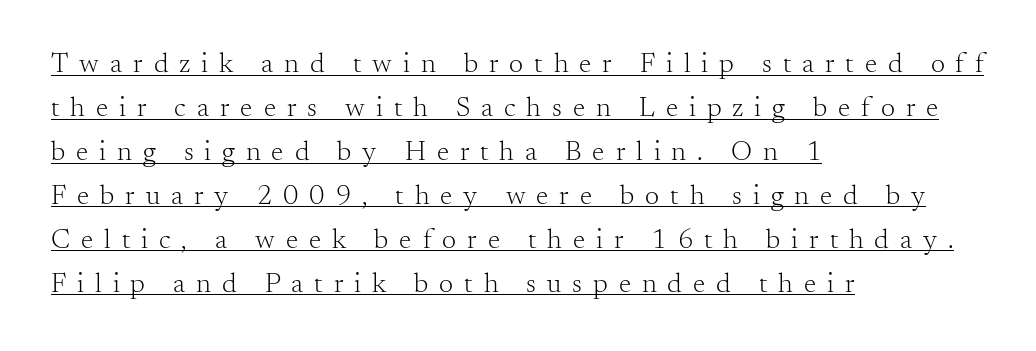
{"serif": "yes", "italic": "no", "bold": "no", "weight": "light", "width": "normal", "stroke_contrast": "medium", "x_height": "small", "monospaced": "no", "underline": "yes", "align": "left", "line_spacing": "normal", "line_spacing_ratio": 1.57, "letter_spacing": "wide", "letter_spacing_em": 0.39, "glyph_px": 28}
